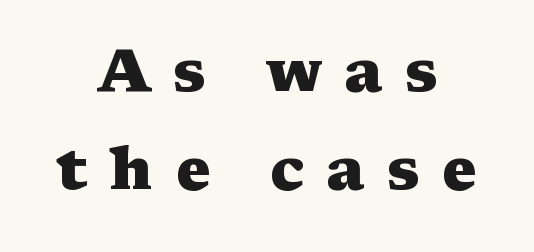
{"serif": "yes", "italic": "no", "bold": "yes", "weight": "heavy", "width": "wide", "stroke_contrast": "medium", "x_height": "medium", "monospaced": "no", "underline": "no", "align": "center", "line_spacing": "normal", "line_spacing_ratio": 1.66, "letter_spacing": "wide", "letter_spacing_em": 0.38, "glyph_px": 59}
